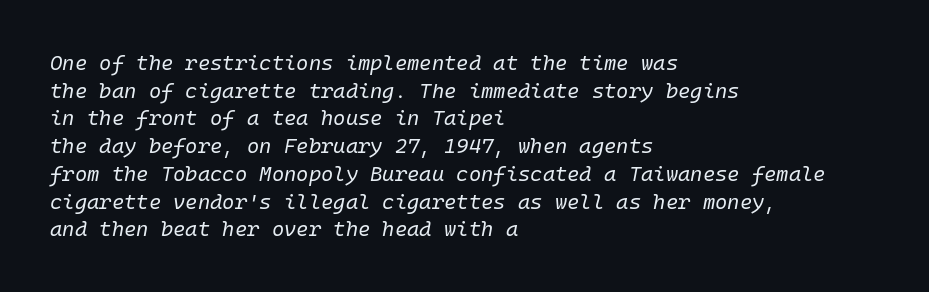
{"italic": "yes", "lean": "right", "slant_degrees": 10, "bold": "no", "underline": "no", "align": "left", "line_spacing": "normal", "line_spacing_ratio": 1.32, "letter_spacing": "normal", "letter_spacing_em": 0.0, "glyph_px": 21}
